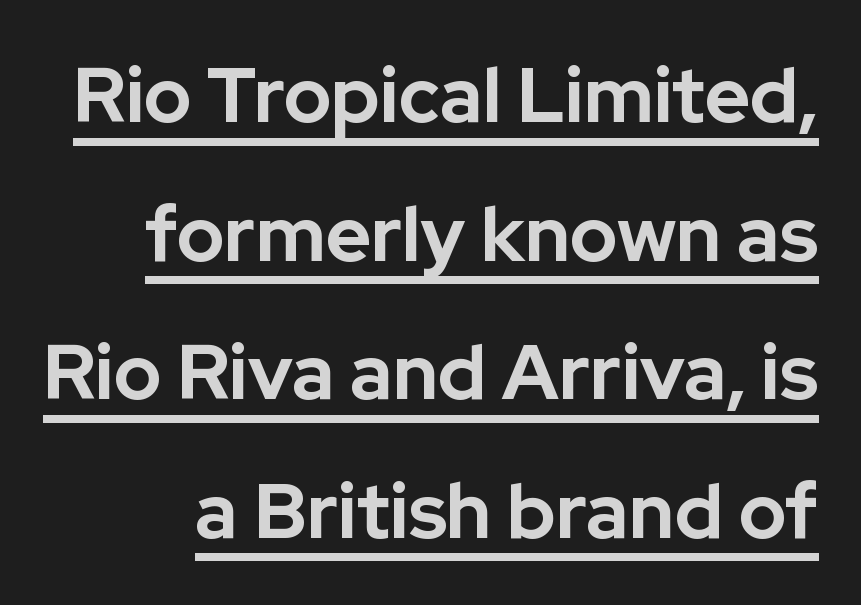
{"serif": "no", "italic": "no", "bold": "yes", "weight": "bold", "width": "normal", "stroke_contrast": "low", "x_height": "medium", "monospaced": "no", "underline": "yes", "line_spacing_ratio": 1.8, "letter_spacing": "normal", "letter_spacing_em": 0.0, "glyph_px": 77}
